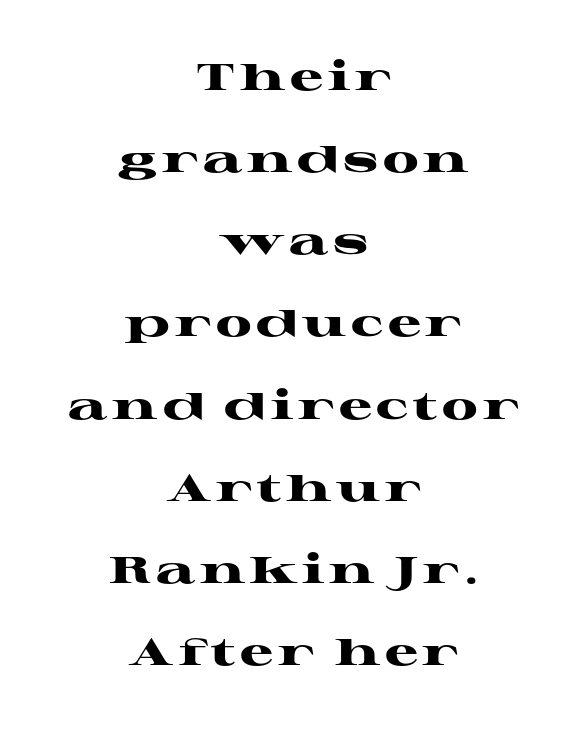
{"serif": "yes", "italic": "no", "bold": "yes", "weight": "heavy", "width": "wide", "stroke_contrast": "high", "x_height": "medium", "monospaced": "no", "underline": "no", "align": "center", "line_spacing": "loose", "line_spacing_ratio": 2.22, "glyph_px": 37}
